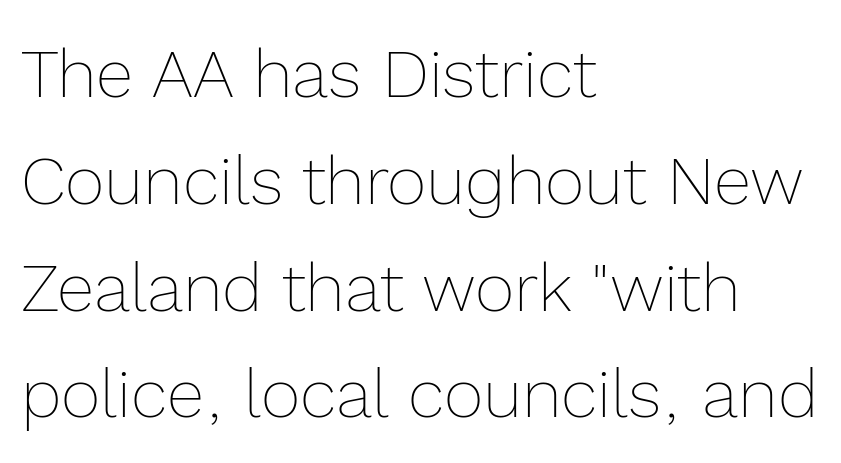
The image shows 68 px thin type, upright; set left-aligned, normal line spacing (1.57x), normal letter spacing, not underlined; a medium x-height.
